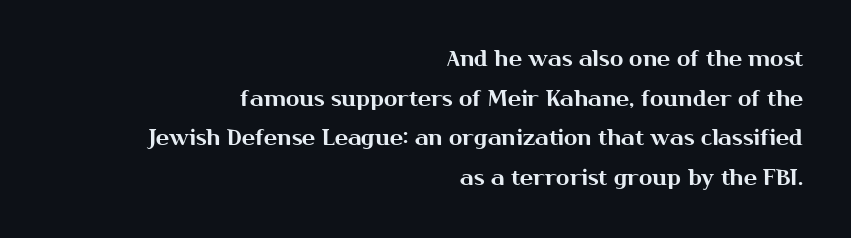
{"italic": "no", "underline": "no", "align": "right", "line_spacing_ratio": 1.8, "letter_spacing": "normal", "letter_spacing_em": 0.0, "glyph_px": 22}
